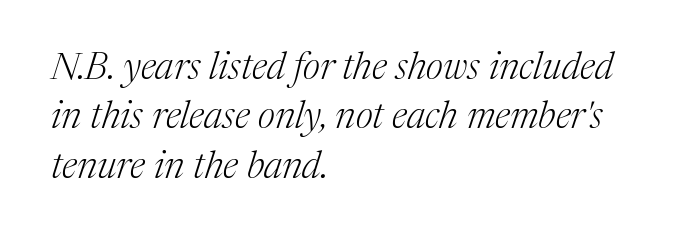
{"serif": "yes", "italic": "yes", "lean": "right", "slant_degrees": 17, "bold": "no", "weight": "light", "width": "normal", "stroke_contrast": "medium", "x_height": "medium", "monospaced": "no", "underline": "no", "align": "left", "line_spacing": "normal", "line_spacing_ratio": 1.3, "letter_spacing": "normal", "letter_spacing_em": 0.0, "glyph_px": 38}
